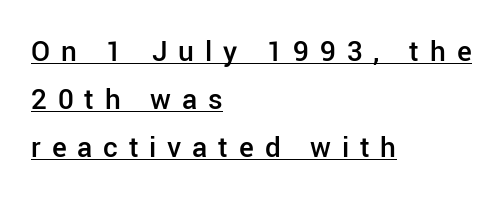
{"serif": "no", "italic": "no", "bold": "semi", "weight": "semibold", "width": "normal", "stroke_contrast": "low", "x_height": "medium", "monospaced": "no", "underline": "yes", "align": "left", "line_spacing": "normal", "line_spacing_ratio": 1.55, "letter_spacing": "wide", "letter_spacing_em": 0.35, "glyph_px": 31}
